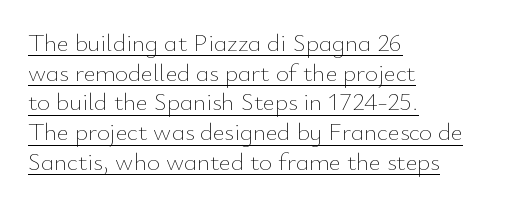
{"italic": "no", "bold": "no", "underline": "yes", "align": "left", "line_spacing_ratio": 1.19, "letter_spacing": "normal", "letter_spacing_em": 0.0, "glyph_px": 25}
